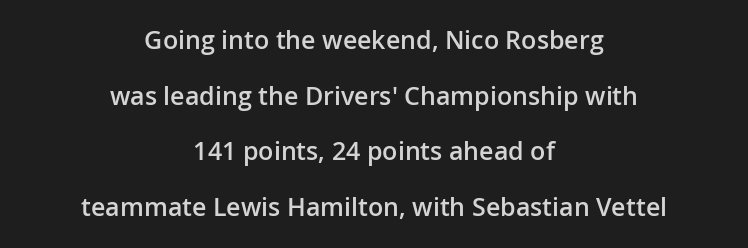
The image shows 25 px text type, upright; set centered, loose line spacing (2.23x), normal letter spacing, not underlined.
